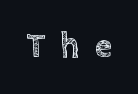
{"italic": "no", "width": "normal", "x_height": "large", "monospaced": "no", "underline": "no", "letter_spacing": "wide", "letter_spacing_em": 0.44, "glyph_px": 35}
